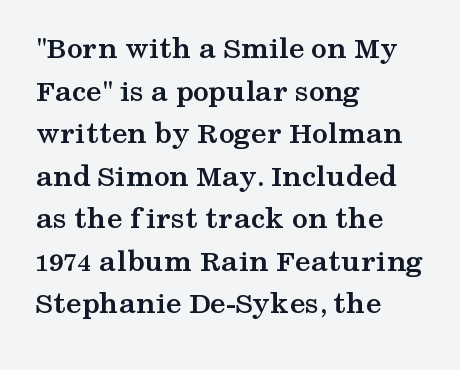
Q: Is the text bold? A: Yes.
Q: Is the text italic (slanted)? A: No, it is upright.
Q: Is the typeface a serif or a sans-serif typeface? A: Serif.
Q: Is the text underlined? A: No.
Q: How is the paragraph aligned? A: Left-aligned.
Q: Is the spacing between letters normal or unusually wide? A: Normal.
Q: Is the spacing between lines tight, normal or loose? A: Normal.
Q: Width (condensed, normal, or wide)? A: Wide.
Q: Stroke contrast? A: Medium.
Q: x-height? A: Medium.
Q: Monospaced? A: No.
